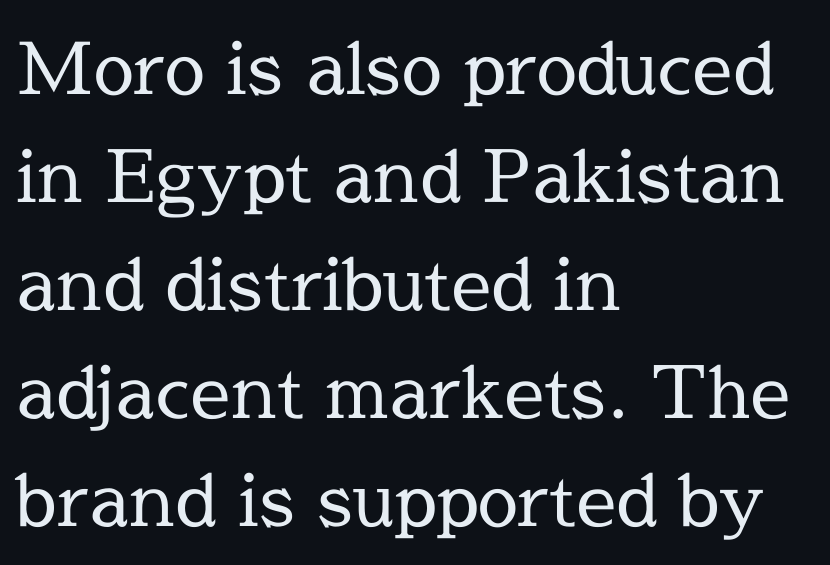
Q: Is the text bold? A: No.
Q: Is the text italic (slanted)? A: No, it is upright.
Q: Is the typeface a serif or a sans-serif typeface? A: Serif.
Q: Is the text underlined? A: No.
Q: How is the paragraph aligned? A: Left-aligned.
Q: Is the spacing between letters normal or unusually wide? A: Normal.
Q: Is the spacing between lines tight, normal or loose? A: Normal.
Q: Width (condensed, normal, or wide)? A: Normal.
Q: x-height? A: Medium.
Q: Monospaced? A: No.
